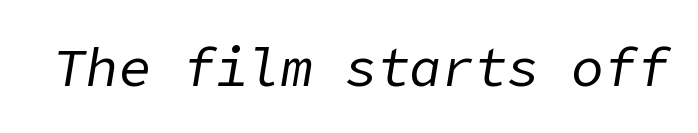
The letters are slanted; this is an italic face. The space directly below the letters is spotless. Honestly, the letter spacing is just normal — you wouldn't notice it. Heft: none added — not bold.
